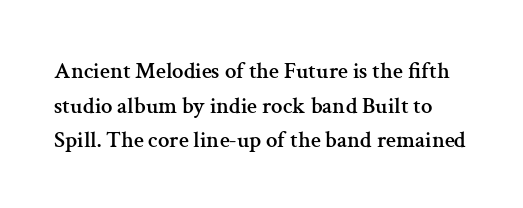
The image shows 23 px text type, upright; set normal line spacing (1.51x), normal letter spacing, not underlined.
